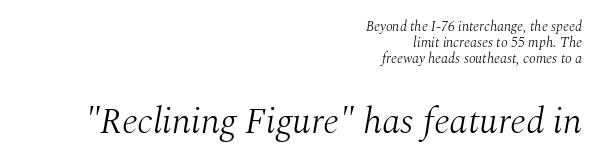
Regarding serifs, this sample has them. Compared with ordinary roman type, these characters are visibly tilted. Successive baselines arrive quickly, one right under another. Alignment: flush right. The second block has been scaled up relative to the first.
